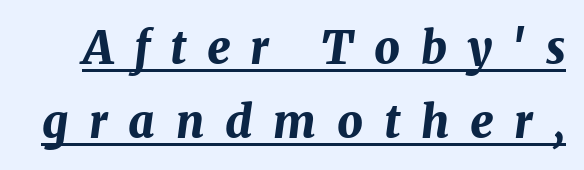
Q: Is the text bold? A: Yes.
Q: Is the text italic (slanted)? A: Yes, it leans right by about 7 degrees.
Q: Is the text underlined? A: Yes.
Q: Is the spacing between letters normal or unusually wide? A: Unusually wide.
Q: Is the spacing between lines tight, normal or loose? A: Normal.
Q: Width (condensed, normal, or wide)? A: Normal.
Q: Stroke contrast? A: Medium.
Q: x-height? A: Medium.
Q: Monospaced? A: No.
